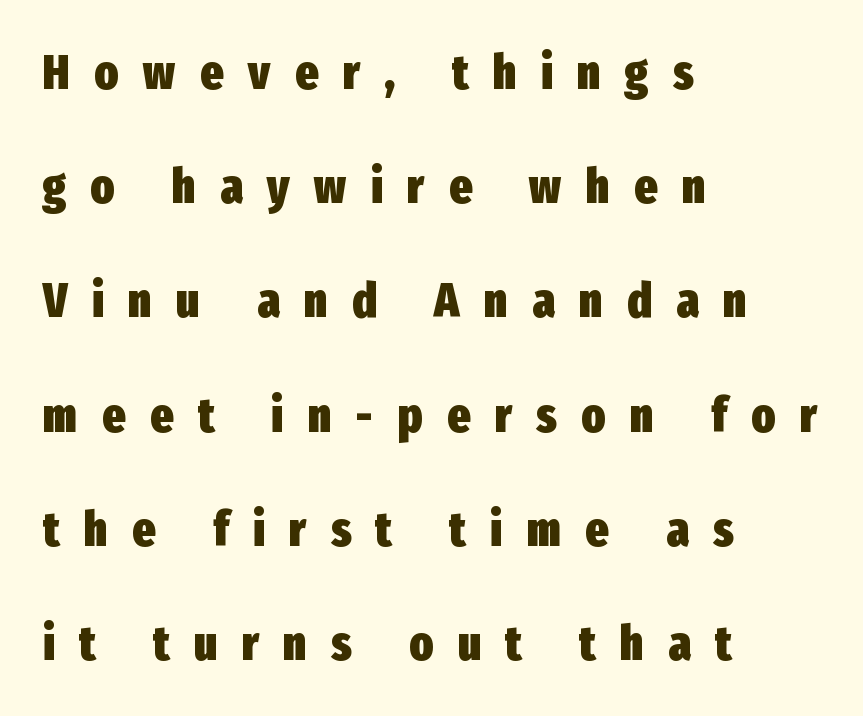
Lines of text with bare space underneath. The passage shown stacks its lines with a broad gap. You can tell from the bare stems that sans-serif type was used. The passage is arranged the way most books set body copy — flush left.
